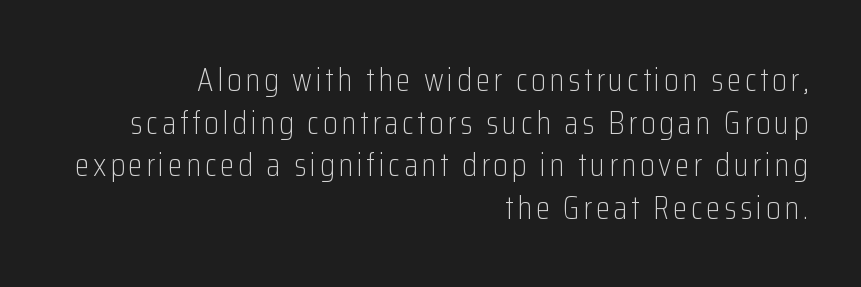
Varying glyph widths throughout — classic text-font behaviour. Rendered with straight, roman letterforms. A clean baseline with only descenders dipping below it. No feet cap the strokes, marking this as sans-serif type.
